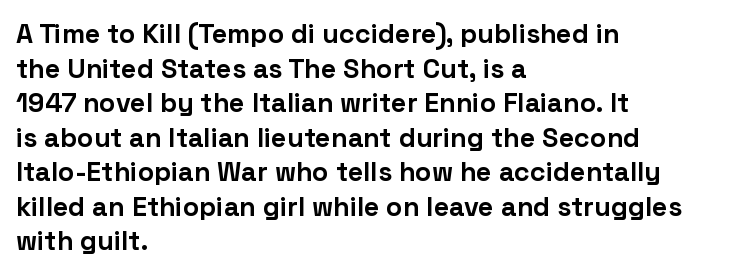
The image shows 27 px bold type, upright; set left-aligned, normal line spacing (1.28x), normal letter spacing, not underlined.
